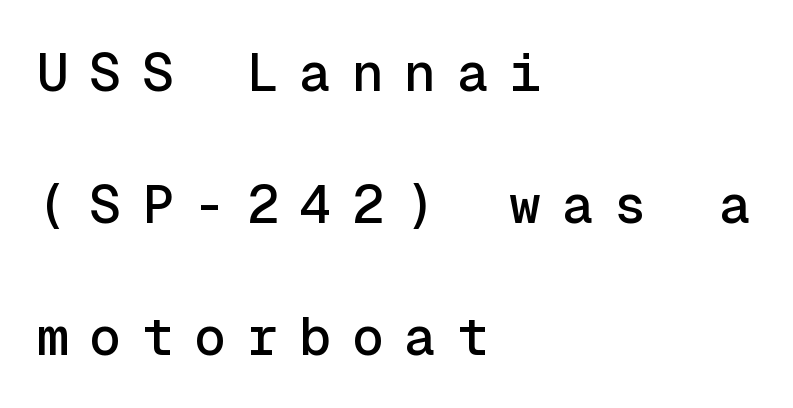
{"serif": "no", "italic": "no", "width": "normal", "x_height": "medium", "monospaced": "yes", "underline": "no", "align": "left", "line_spacing": "loose", "line_spacing_ratio": 2.49, "letter_spacing": "wide", "letter_spacing_em": 0.39, "glyph_px": 53}
